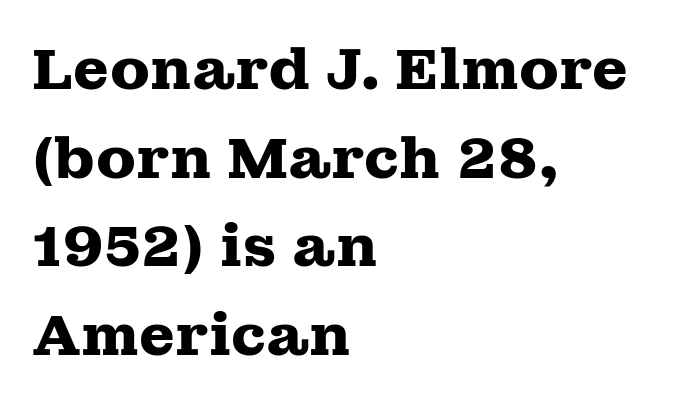
Q: Is the text bold? A: Yes.
Q: Is the text italic (slanted)? A: No, it is upright.
Q: Is the typeface a serif or a sans-serif typeface? A: Serif.
Q: Is the text underlined? A: No.
Q: How is the paragraph aligned? A: Left-aligned.
Q: Is the spacing between letters normal or unusually wide? A: Normal.
Q: Is the spacing between lines tight, normal or loose? A: Normal.
Q: Width (condensed, normal, or wide)? A: Wide.
Q: Stroke contrast? A: Medium.
Q: x-height? A: Medium.
Q: Monospaced? A: No.
